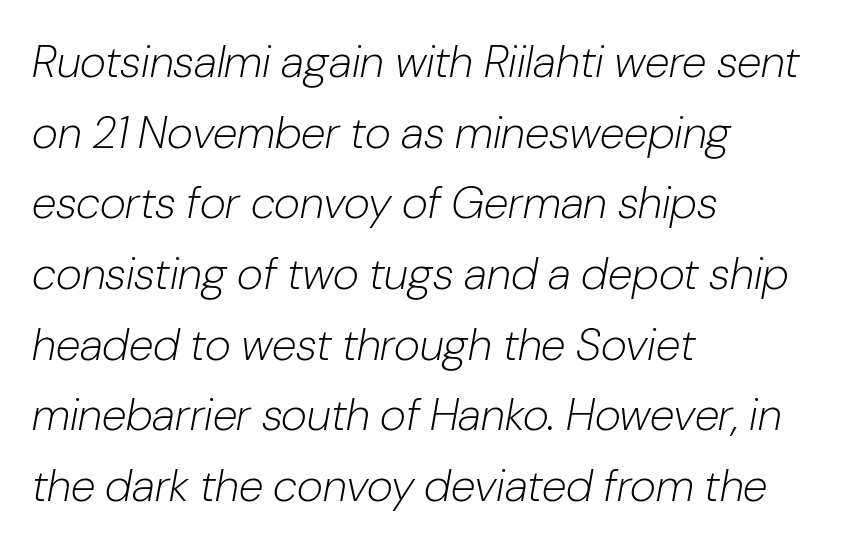
Q: Is the text bold? A: No.
Q: Is the text italic (slanted)? A: Yes, it leans right by about 10 degrees.
Q: Is the text underlined? A: No.
Q: How is the paragraph aligned? A: Left-aligned.
Q: Is the spacing between letters normal or unusually wide? A: Normal.
Q: Is the spacing between lines tight, normal or loose? A: Normal.
Q: Width (condensed, normal, or wide)? A: Normal.
Q: Stroke contrast? A: Low.
Q: x-height? A: Medium.
Q: Monospaced? A: No.
